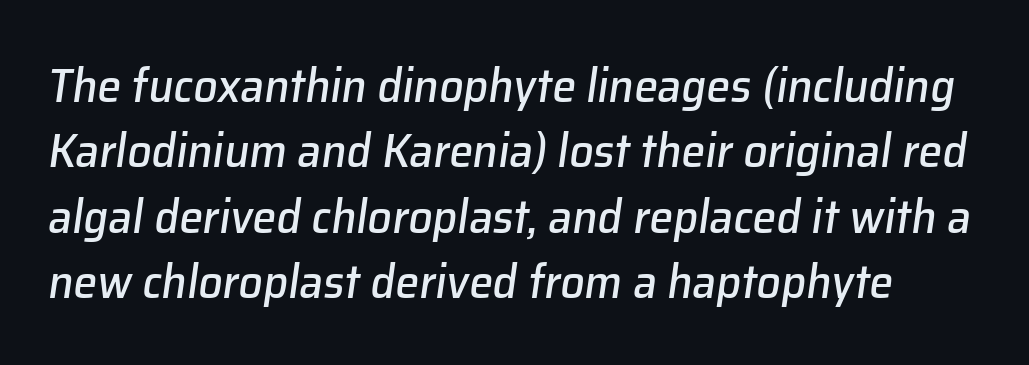
Q: Is the text italic (slanted)? A: Yes, it leans right by about 8 degrees.
Q: Is the text underlined? A: No.
Q: Is the spacing between letters normal or unusually wide? A: Normal.
Q: Is the spacing between lines tight, normal or loose? A: Normal.
Q: Width (condensed, normal, or wide)? A: Normal.
Q: Stroke contrast? A: Low.
Q: x-height? A: Medium.
Q: Monospaced? A: No.
